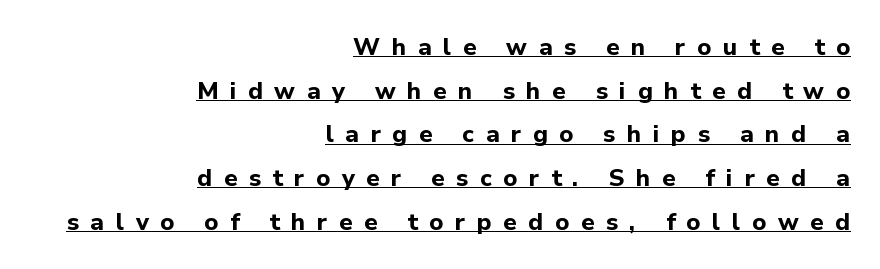
The image shows 24 px bold type, upright; set right-aligned, line spacing 1.82x, unusually wide letter spacing (+0.48 em), underlined.
